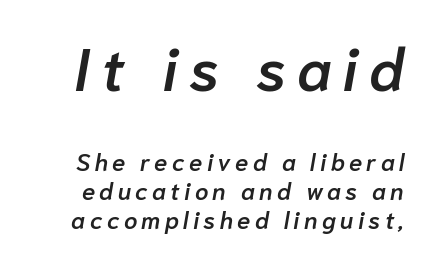
The image shows 60 px semibold type, italic (leaning right); set line spacing 1.2x, not underlined; the first (top) block is 2.5x larger; low stroke contrast and a medium x-height.
